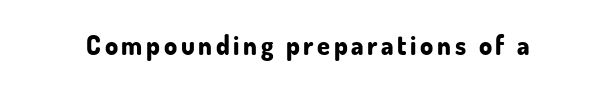
Heavy, bold letterforms. Tall strokes in this sample are plumb rather than angled. The strip under each line holds only bare page.
